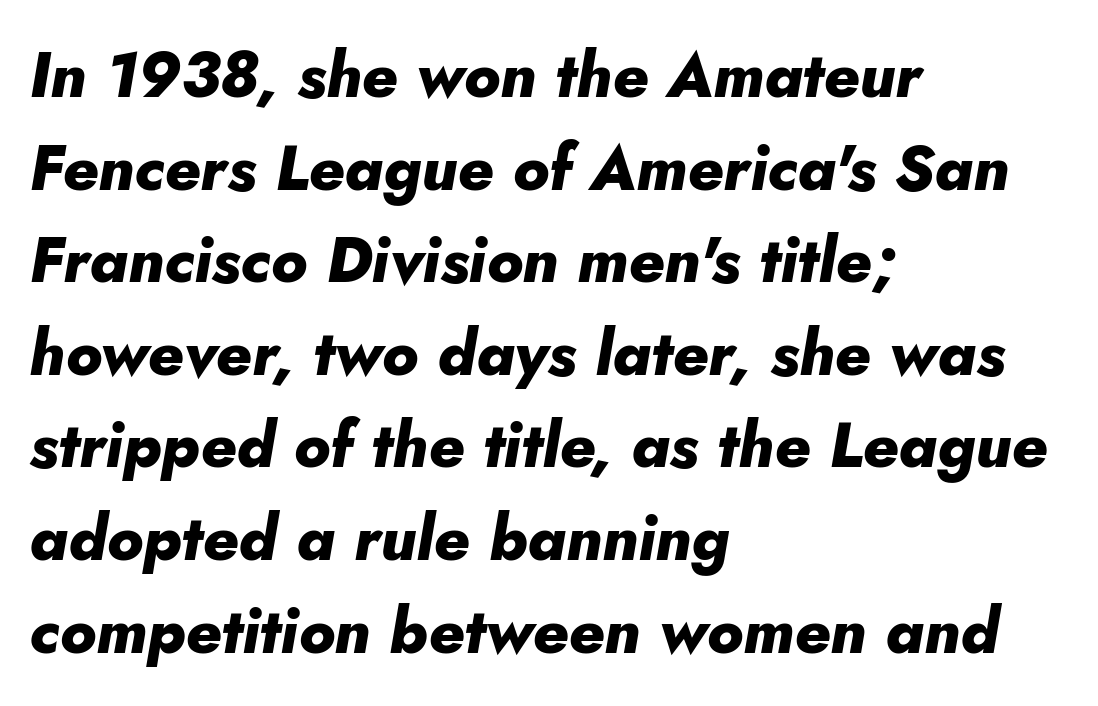
The image shows 63 px heavy type, italic (leaning right); set left-aligned, normal line spacing (1.47x), normal letter spacing, not underlined; low stroke contrast and a small x-height.
